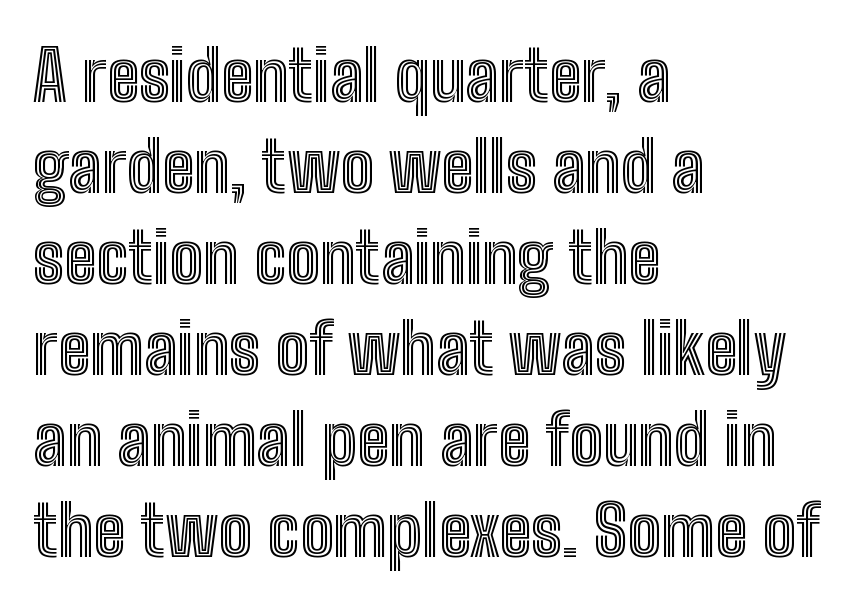
{"italic": "no", "width": "condensed", "x_height": "medium", "monospaced": "no", "underline": "no", "align": "left", "line_spacing": "normal", "line_spacing_ratio": 1.3, "letter_spacing": "normal", "letter_spacing_em": 0.0, "glyph_px": 70}
